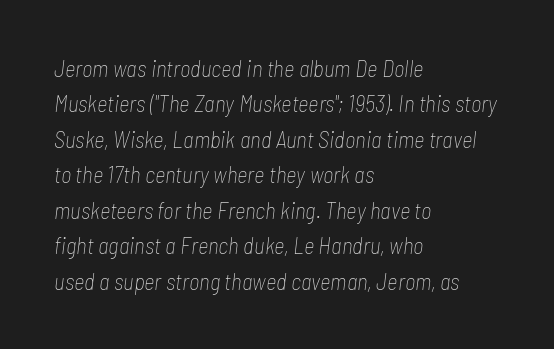
The image shows 23 px text type, italic (leaning right); set left-aligned, normal line spacing (1.54x), normal letter spacing, not underlined.
